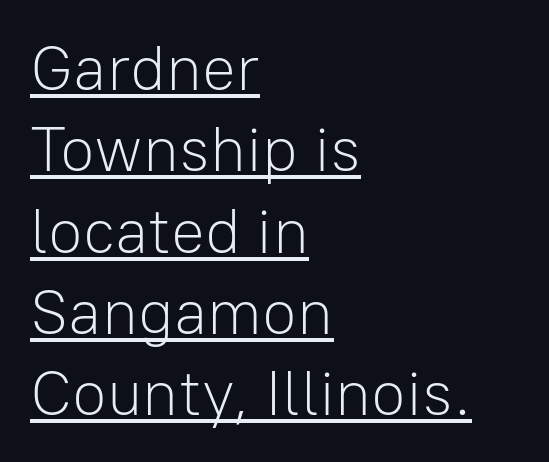
This sample keeps an unexceptional amount of space between lines. Weight: in the light-to-regular range. A continuous stroke trails under the words, as in a hyperlink. Does the type have serifs? No, each stem ends abruptly. The type sits square on the baseline with zero lean.
